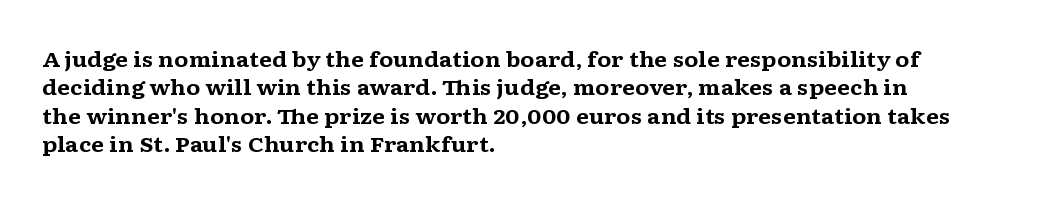
The lines in this sample share a left origin and differ only in where they stop. The block of text has a typical density, with ordinary space between rows. Posture: upright roman. The characters look thick and weighty, a clear bold. Letters rest on an invisible, unmarked baseline. There is no visible air inserted between adjacent glyphs.
